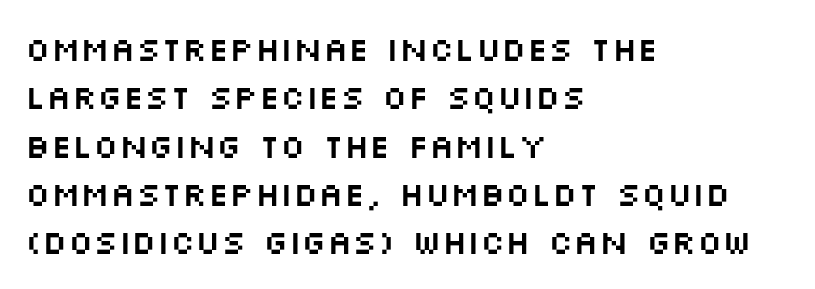
Q: Is the text italic (slanted)? A: No, it is upright.
Q: Is the typeface a serif or a sans-serif typeface? A: Sans-serif.
Q: Is the text underlined? A: No.
Q: How is the paragraph aligned? A: Left-aligned.
Q: Is the spacing between letters normal or unusually wide? A: Normal.
Q: Is the spacing between lines tight, normal or loose? A: Normal.
Q: Width (condensed, normal, or wide)? A: Wide.
Q: Stroke contrast? A: Medium.
Q: x-height? A: Large.
Q: Monospaced? A: No.
